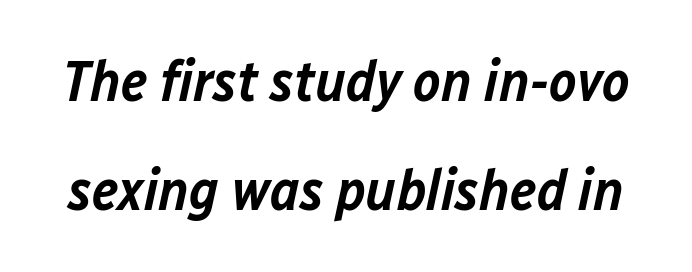
{"italic": "yes", "lean": "right", "slant_degrees": 12, "bold": "semi", "weight": "semibold", "width": "normal", "stroke_contrast": "low", "x_height": "medium", "monospaced": "no", "underline": "no", "line_spacing_ratio": 1.88, "letter_spacing": "normal", "letter_spacing_em": 0.0, "glyph_px": 58}
